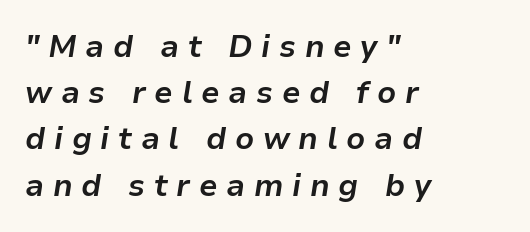
The image shows 31 px bold type, italic (leaning right); set left-aligned, normal line spacing (1.49x), unusually wide letter spacing (+0.28 em), not underlined; low stroke contrast and a medium x-height.
